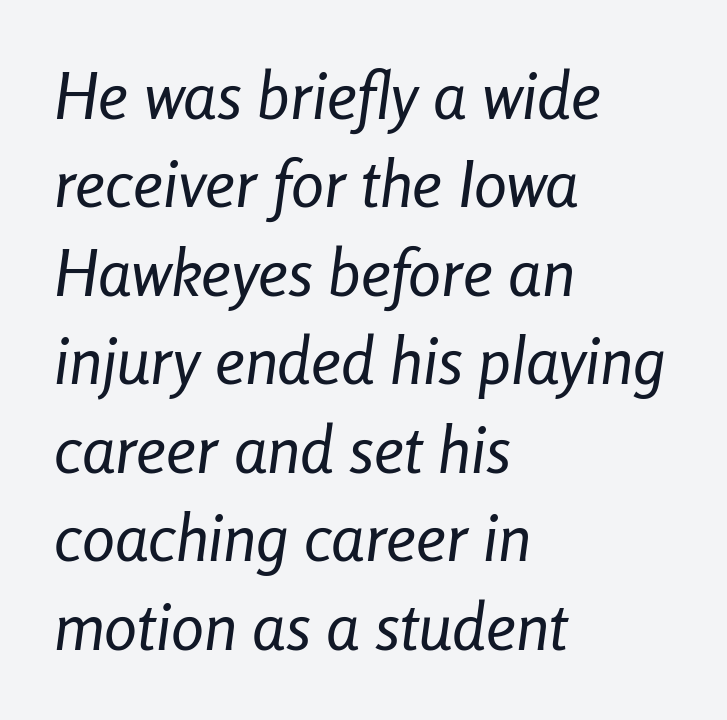
The image shows 66 px regular-weight, condensed type, italic (leaning right); set left-aligned, normal line spacing (1.34x), normal letter spacing, not underlined; low stroke contrast and a medium x-height.
